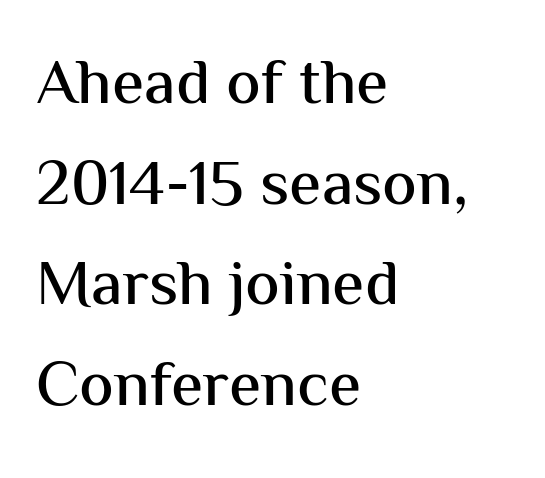
Does the leading feel generous? No, just average. Does extra space separate the letters? No, they use regular spacing. Descenders are the only things crossing below the line. The rendering uses natural spacing where letterforms have individual widths. Does the type have serifs? No, each stem ends abruptly. You can tell it's not italic because the verticals are truly vertical.
